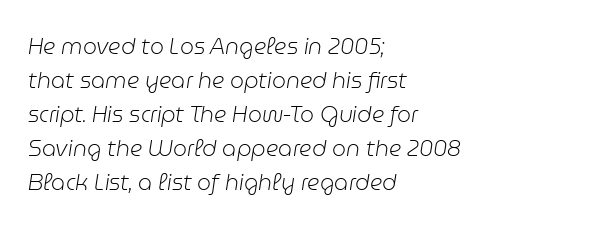
The passage is arranged the way most books set body copy — flush left. What stands out about the letter spacing? Nothing — it is the standard amount. In terms of leading, this rendering sits right in the middle. Glance below the letters and you will spot only blank space. Stem width sits at or under what a default text font uses. Compared with ordinary roman type, these characters are visibly tilted.
